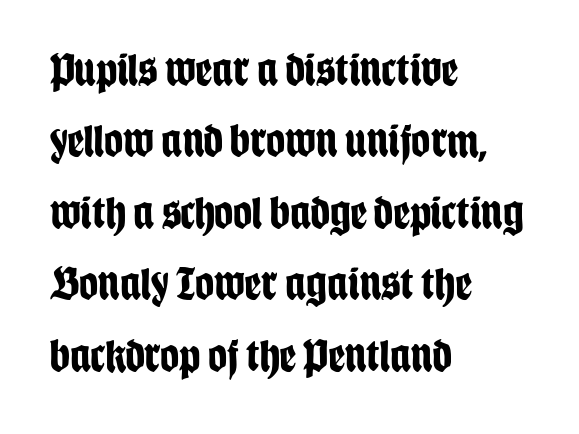
Classification — sans serif. Is the type bold? Yes — the strokes are clearly thick and heavy. Casual observation: everything's shoved over to the left. Spacing verdict: proportional, widths tailored to each character. The string is rendered with underlining switched off.
